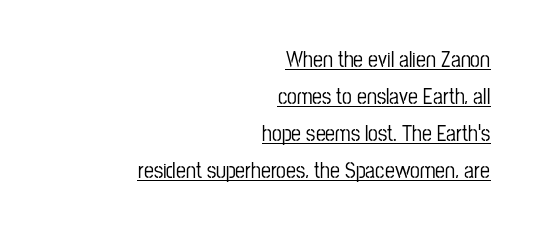
Alignment: flush right. The face used here appears with an underline applied. There is no visible air inserted between adjacent glyphs. What's the leading like? Ordinary, nothing unusual. Posture: upright roman.
